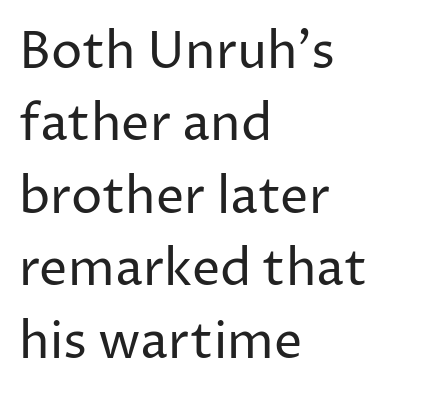
The image shows 50 px regular-weight sans-serif type, upright; set left-aligned, normal line spacing (1.45x), normal letter spacing, not underlined; low stroke contrast and a medium x-height.
